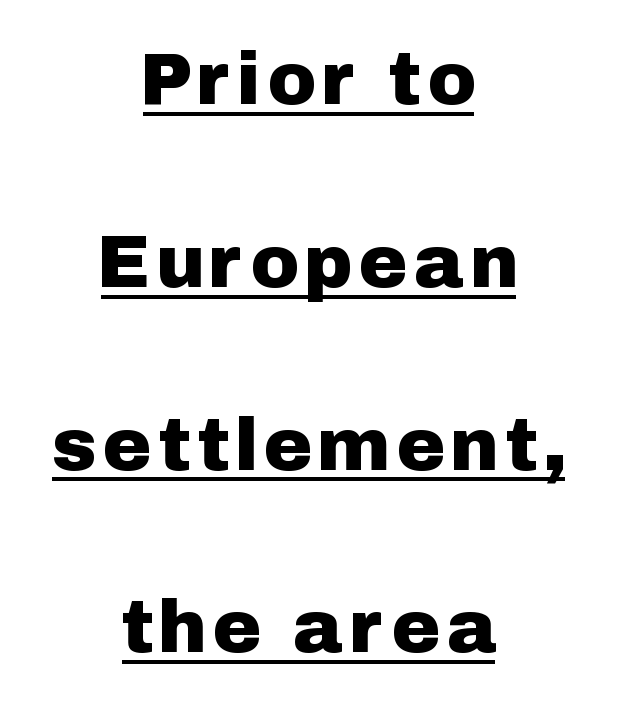
Q: Is the text italic (slanted)? A: No, it is upright.
Q: Is the typeface a serif or a sans-serif typeface? A: Sans-serif.
Q: Is the text underlined? A: Yes.
Q: How is the paragraph aligned? A: Centered.
Q: Is the spacing between lines tight, normal or loose? A: Loose.
Q: Width (condensed, normal, or wide)? A: Normal.
Q: Stroke contrast? A: Low.
Q: x-height? A: Medium.
Q: Monospaced? A: No.
